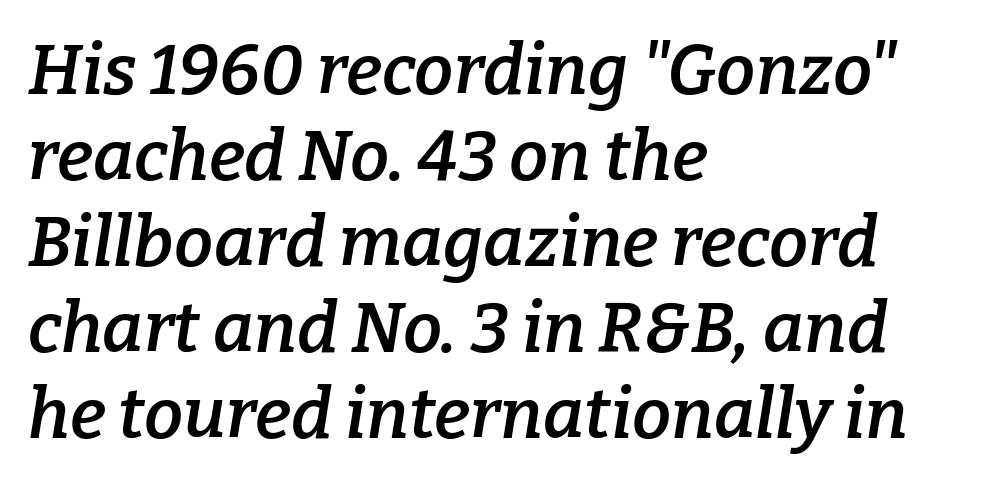
{"serif": "yes", "italic": "yes", "lean": "right", "slant_degrees": 9, "bold": "semi", "weight": "semibold", "width": "normal", "stroke_contrast": "low", "x_height": "medium", "monospaced": "no", "underline": "no", "align": "left", "line_spacing_ratio": 1.23, "letter_spacing": "normal", "letter_spacing_em": 0.0, "glyph_px": 70}
